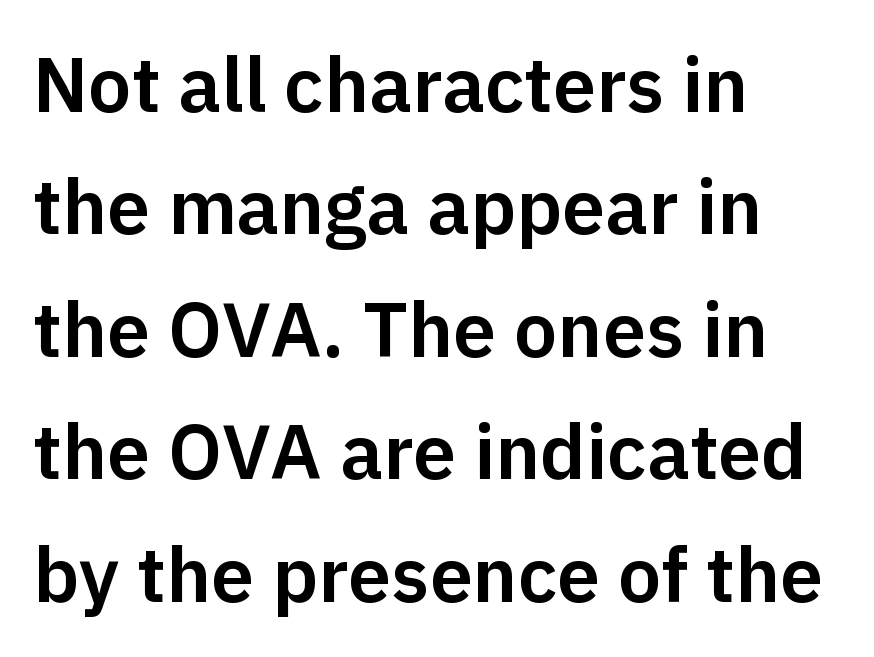
The image shows 77 px sans-serif type, upright; set left-aligned, normal line spacing (1.59x), normal letter spacing, not underlined; low stroke contrast and a medium x-height.
